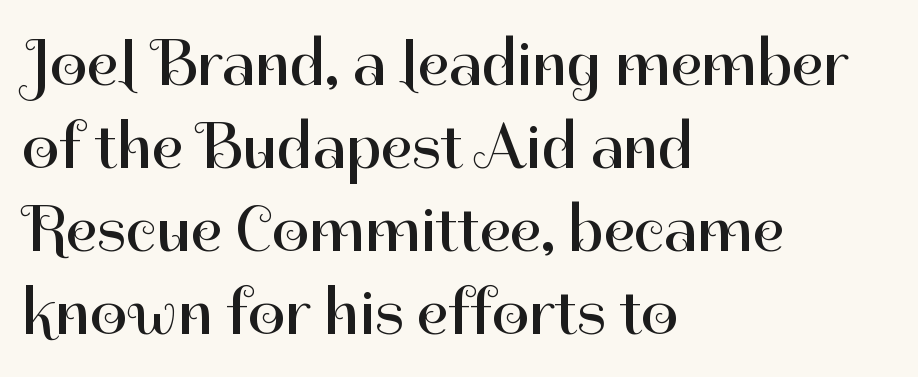
Q: Is the text bold? A: No.
Q: Is the text italic (slanted)? A: No, it is upright.
Q: Is the typeface a serif or a sans-serif typeface? A: Sans-serif.
Q: Is the text underlined? A: No.
Q: How is the paragraph aligned? A: Left-aligned.
Q: Is the spacing between letters normal or unusually wide? A: Normal.
Q: Is the spacing between lines tight, normal or loose? A: Normal.
Q: Width (condensed, normal, or wide)? A: Normal.
Q: Stroke contrast? A: High.
Q: x-height? A: Medium.
Q: Monospaced? A: No.
